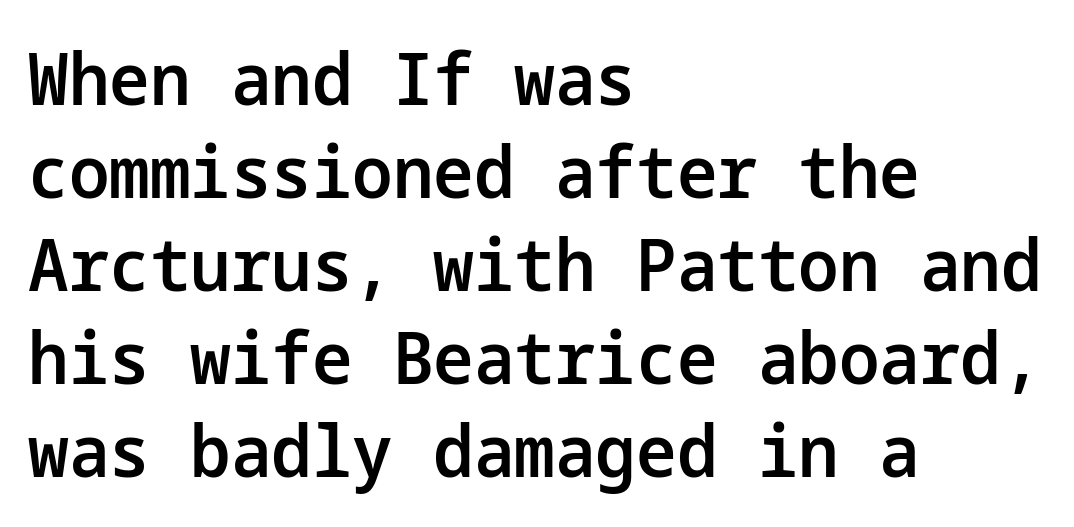
The image shows 72 px semibold sans-serif type, upright; set left-aligned, normal line spacing (1.29x), normal letter spacing, not underlined; low stroke contrast and a medium x-height.
